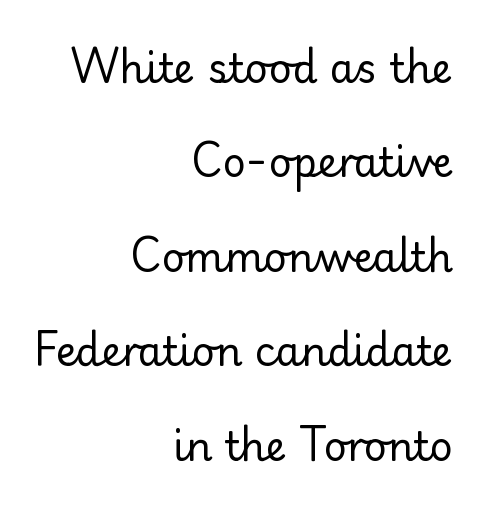
Notice how the stems are strictly vertical — no italics here. How would I describe the line gaps? Wide and relaxed. One-word summary of the alignment: right. Stem width sits at or under what a default text font uses.
